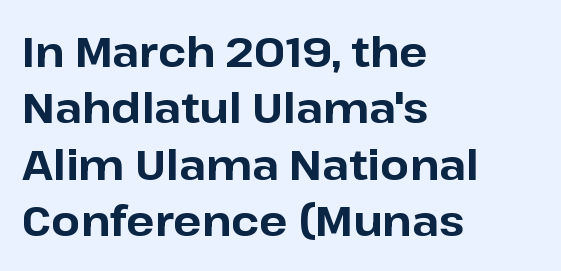
Q: Is the text bold? A: Yes.
Q: Is the text italic (slanted)? A: No, it is upright.
Q: Is the typeface a serif or a sans-serif typeface? A: Sans-serif.
Q: Is the text underlined? A: No.
Q: How is the paragraph aligned? A: Left-aligned.
Q: Is the spacing between letters normal or unusually wide? A: Normal.
Q: Is the spacing between lines tight, normal or loose? A: Normal.
Q: Width (condensed, normal, or wide)? A: Normal.
Q: Stroke contrast? A: Low.
Q: x-height? A: Medium.
Q: Monospaced? A: No.
